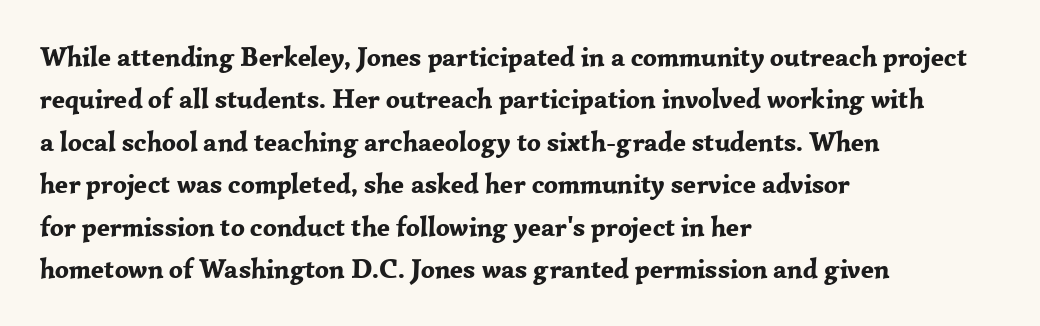
Q: Is the text bold? A: Yes.
Q: Is the text italic (slanted)? A: No, it is upright.
Q: Is the text underlined? A: No.
Q: How is the paragraph aligned? A: Left-aligned.
Q: Is the spacing between letters normal or unusually wide? A: Normal.
Q: Is the spacing between lines tight, normal or loose? A: Normal.
